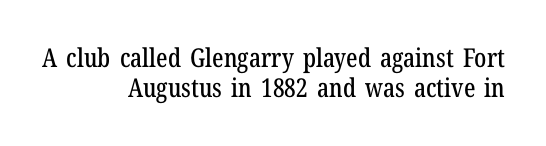
Q: Is the text italic (slanted)? A: No, it is upright.
Q: Is the text underlined? A: No.
Q: How is the paragraph aligned? A: Right-aligned.
Q: Is the spacing between letters normal or unusually wide? A: Normal.
Q: Is the spacing between lines tight, normal or loose? A: Tight.
